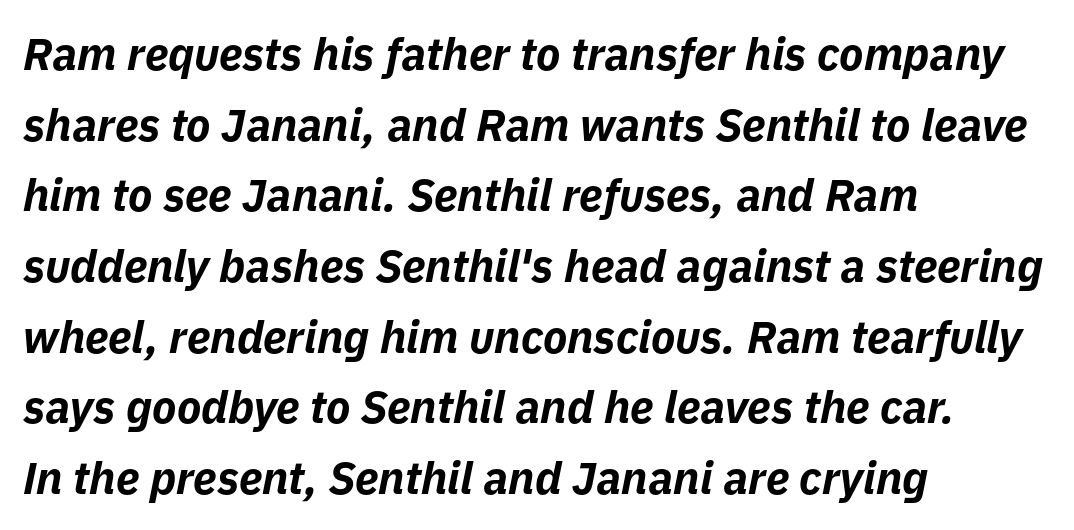
{"italic": "yes", "lean": "right", "slant_degrees": 11, "bold": "yes", "weight": "bold", "width": "normal", "stroke_contrast": "low", "x_height": "medium", "monospaced": "no", "underline": "no", "align": "left", "line_spacing": "normal", "line_spacing_ratio": 1.57, "letter_spacing": "normal", "letter_spacing_em": 0.0, "glyph_px": 45}
